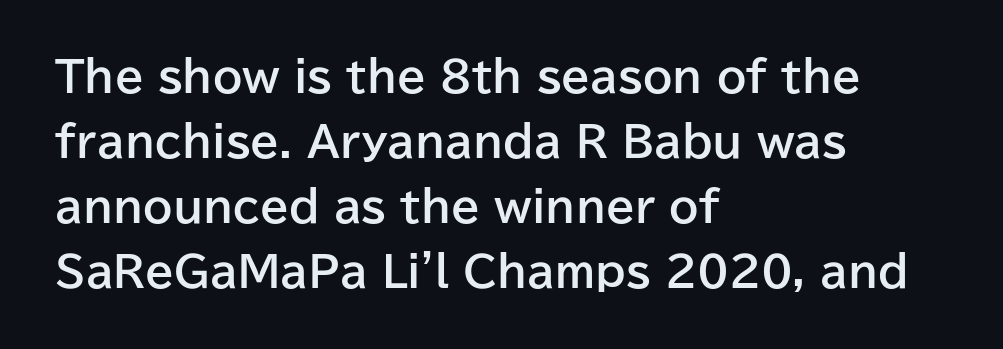
The face used here is proportionally spaced, like ordinary book or web type. In terms of weight, the rendering is a true, heavy bold. This is roman type, the default non-slanted kind. If you measured baseline to baseline, you'd find a middling distance.
